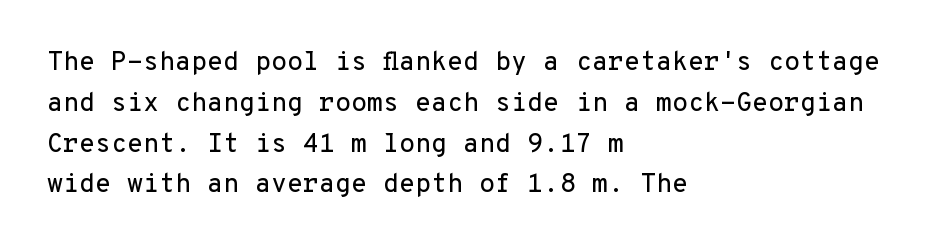
The image shows 26 px text type, upright; set left-aligned, normal line spacing (1.57x), normal letter spacing, not underlined.
